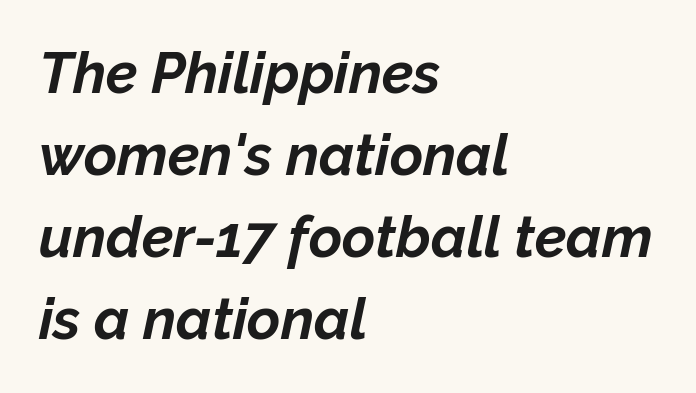
{"italic": "yes", "lean": "right", "slant_degrees": 12, "bold": "yes", "weight": "bold", "width": "normal", "stroke_contrast": "low", "x_height": "medium", "monospaced": "no", "underline": "no", "align": "left", "line_spacing": "normal", "line_spacing_ratio": 1.44, "letter_spacing": "normal", "letter_spacing_em": 0.0, "glyph_px": 57}
